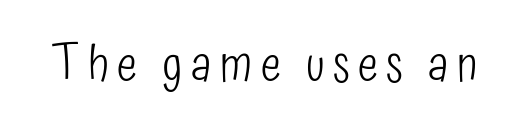
Lines of text with bare space underneath. This reads as an unemphasized weight, regular at the heaviest. Do the characters align in a grid? No, the font is proportional. Is there any slant? The stems are plumb. A typesetter would label this face a sans.
